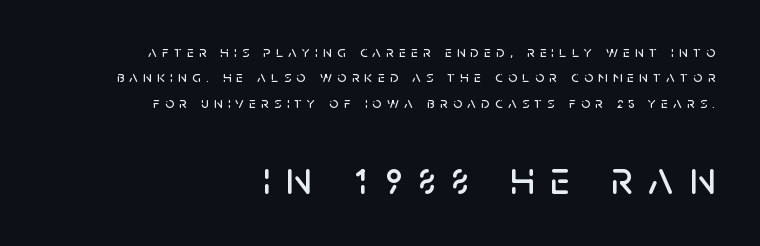
{"serif": "no", "italic": "no", "width": "normal", "stroke_contrast": "low", "x_height": "large", "monospaced": "no", "underline": "no", "align": "right", "line_spacing": "normal", "line_spacing_ratio": 1.59, "letter_spacing": "wide", "letter_spacing_em": 0.33, "larger_block": "second", "size_ratio": 2.94, "glyph_px": 47}
